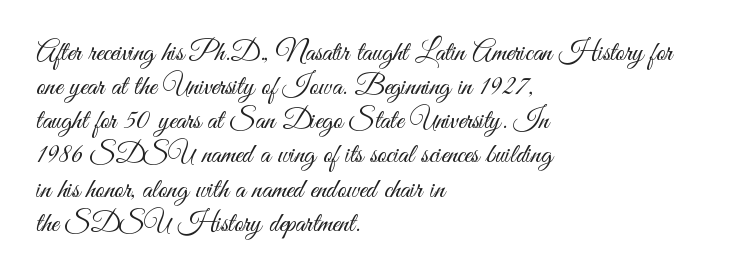
To sum up the face: it is a sans, with no serifs. The rendering uses natural spacing where letterforms have individual widths. Only glyphs here, with clear space below each row. In terms of letterspacing, this is plain default setting. The compositor pushed each line to the left boundary.
